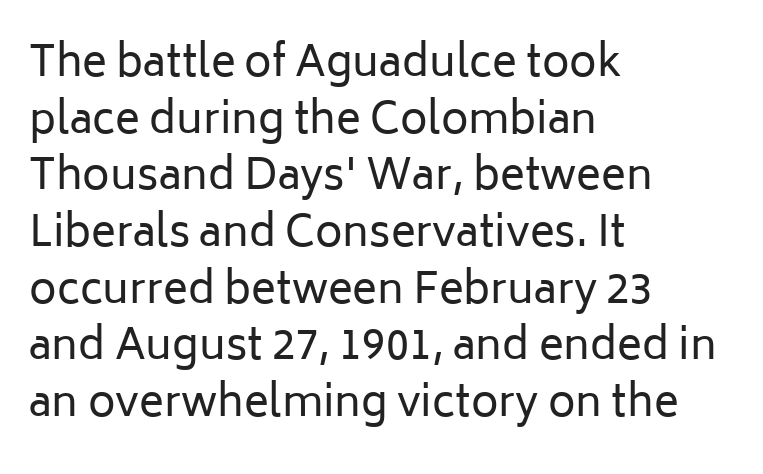
{"serif": "no", "italic": "no", "bold": "no", "weight": "regular", "width": "normal", "stroke_contrast": "low", "x_height": "medium", "monospaced": "no", "underline": "no", "align": "left", "line_spacing": "normal", "line_spacing_ratio": 1.35, "letter_spacing": "normal", "letter_spacing_em": 0.0, "glyph_px": 42}
